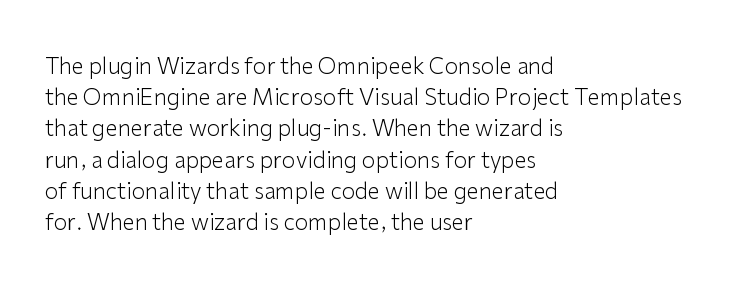
Every row of glyphs begins at an identical x-position on the left. The typesetting does not lean heavy: it is not bold. One glance says typical: line gaps are just what's usual. Underlining? Definitely not there.
